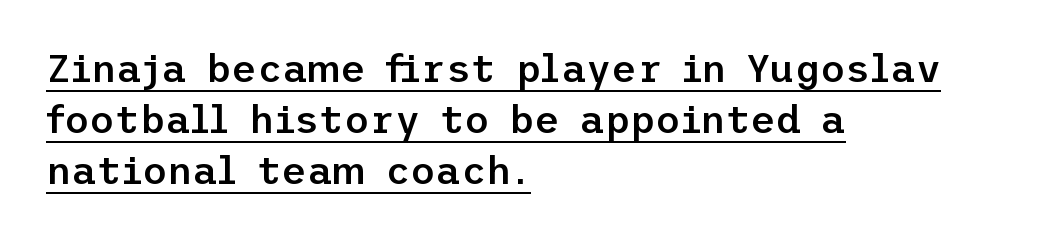
The image shows 39 px semibold sans-serif type, upright; set left-aligned, normal line spacing (1.31x), normal letter spacing, underlined; low stroke contrast and a medium x-height.
